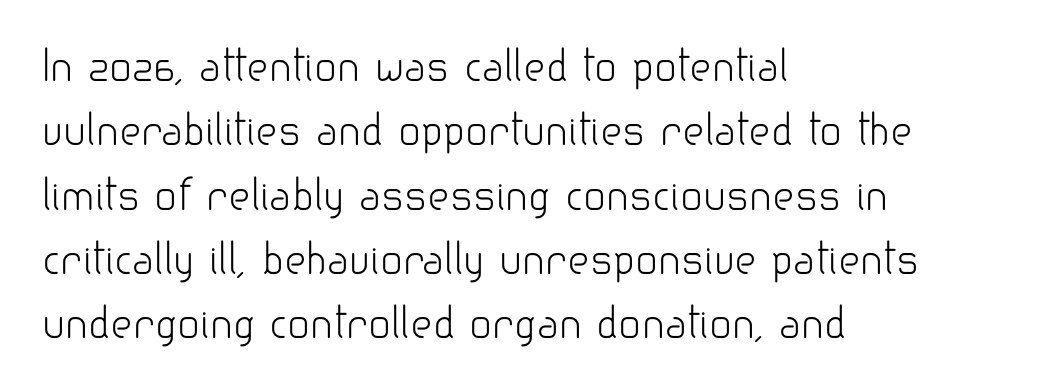
The image shows 42 px light sans-serif type, upright; set left-aligned, normal line spacing (1.53x), normal letter spacing, not underlined; low stroke contrast and a small x-height.
